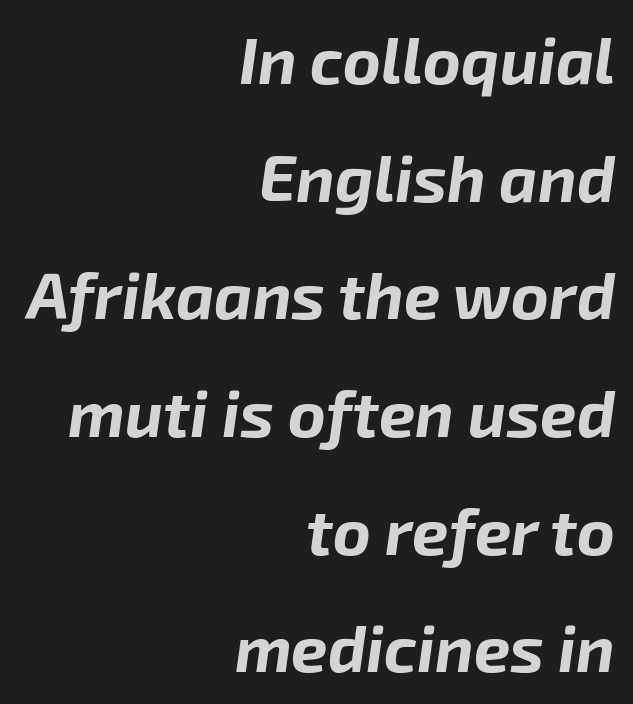
{"italic": "yes", "lean": "right", "slant_degrees": 8, "bold": "yes", "weight": "bold", "width": "normal", "stroke_contrast": "low", "x_height": "medium", "monospaced": "no", "underline": "no", "align": "right", "line_spacing_ratio": 1.81, "letter_spacing": "normal", "letter_spacing_em": 0.0, "glyph_px": 65}
